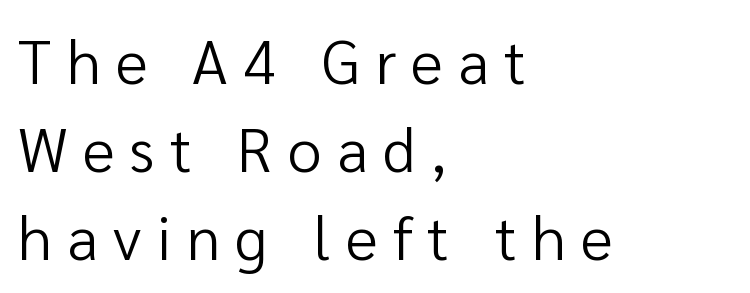
The image shows 61 px regular-weight sans-serif type, upright; set left-aligned, normal line spacing (1.44x), unusually wide letter spacing (+0.25 em), not underlined; low stroke contrast and a medium x-height.
